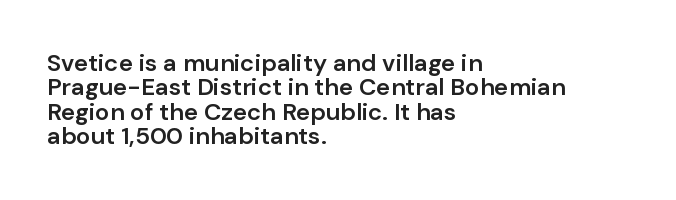
Q: Is the text bold? A: Semi-bold.
Q: Is the text italic (slanted)? A: No, it is upright.
Q: Is the text underlined? A: No.
Q: How is the paragraph aligned? A: Left-aligned.
Q: Is the spacing between letters normal or unusually wide? A: Normal.
Q: Is the spacing between lines tight, normal or loose? A: Tight.
